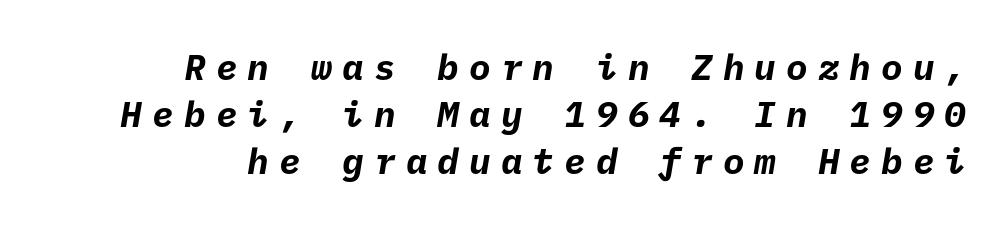
Q: Is the text bold? A: Yes.
Q: Is the typeface a serif or a sans-serif typeface? A: Sans-serif.
Q: Is the text underlined? A: No.
Q: How is the paragraph aligned? A: Right-aligned.
Q: Is the spacing between letters normal or unusually wide? A: Unusually wide.
Q: Is the spacing between lines tight, normal or loose? A: Normal.
Q: Width (condensed, normal, or wide)? A: Normal.
Q: Stroke contrast? A: Low.
Q: x-height? A: Medium.
